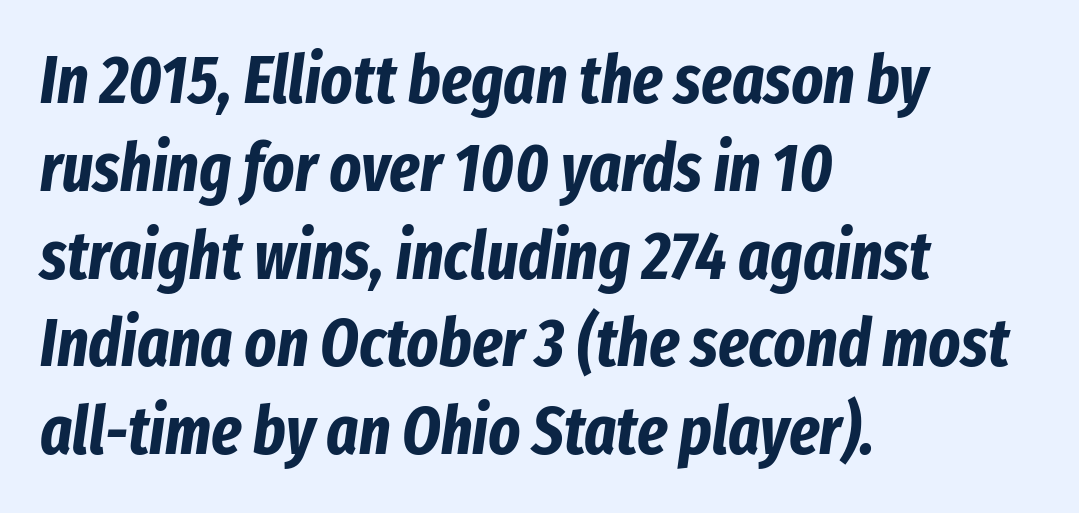
Varying glyph widths throughout — classic text-font behaviour. The letters are bold, with thick, heavy strokes. Is there much room between lines? A standard amount, neither cramped nor airy. Teacher's note: observe the even left margin — that is flush-left alignment.
